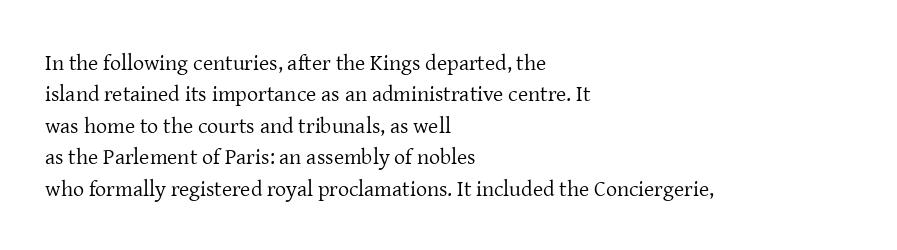
The line-height multiplier appears to be the usual default. The ragged edge is on the right, which tells us the setting is flush left. A typesetter would mark this as roman, not italic. This sample uses plain, unmodified letter spacing. No letter is thick-stroked: the sample isn't bold.
